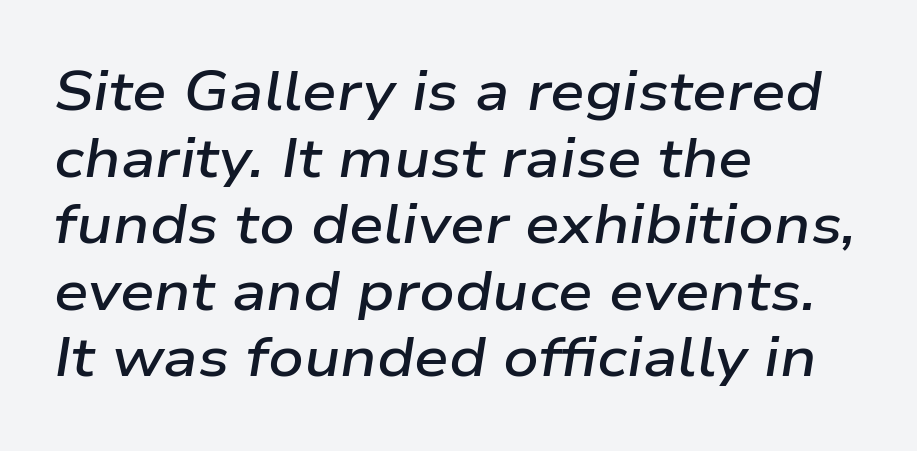
Q: Is the text bold? A: Semi-bold.
Q: Is the text italic (slanted)? A: Yes, it leans right by about 9 degrees.
Q: Is the text underlined? A: No.
Q: How is the paragraph aligned? A: Left-aligned.
Q: Is the spacing between letters normal or unusually wide? A: Normal.
Q: Width (condensed, normal, or wide)? A: Wide.
Q: Stroke contrast? A: Low.
Q: x-height? A: Medium.
Q: Monospaced? A: No.
